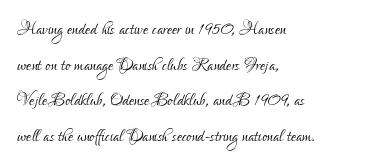
The image shows 23 px text type; set left-aligned, normal line spacing (1.55x), normal letter spacing, not underlined.
